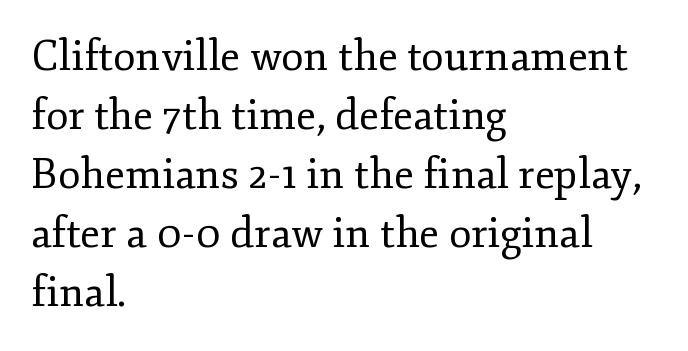
The image shows 41 px regular-weight serif type, upright; set left-aligned, normal line spacing (1.44x), normal letter spacing, not underlined; low stroke contrast and a small x-height.
